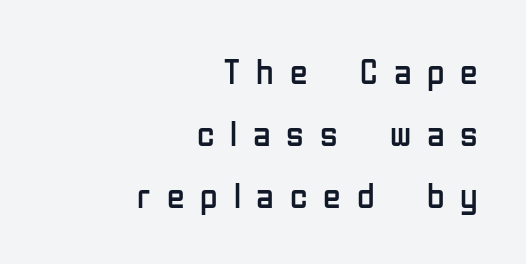
Q: Is the text bold? A: No.
Q: Is the text italic (slanted)? A: No, it is upright.
Q: Is the typeface a serif or a sans-serif typeface? A: Sans-serif.
Q: Is the text underlined? A: No.
Q: How is the paragraph aligned? A: Right-aligned.
Q: Is the spacing between letters normal or unusually wide? A: Unusually wide.
Q: Width (condensed, normal, or wide)? A: Condensed.
Q: Stroke contrast? A: Low.
Q: x-height? A: Medium.
Q: Monospaced? A: No.
